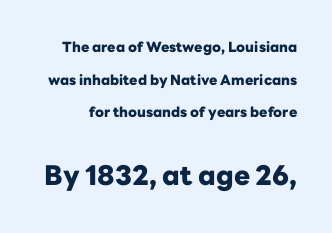
{"italic": "no", "bold": "yes", "underline": "no", "line_spacing": "loose", "line_spacing_ratio": 2.33, "letter_spacing": "normal", "letter_spacing_em": 0.0, "larger_block": "second", "size_ratio": 1.93, "glyph_px": 27}
